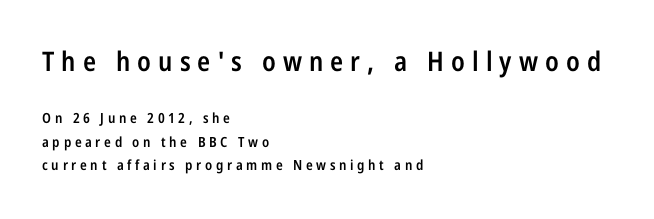
Q: Is the text bold? A: Semi-bold.
Q: Is the text italic (slanted)? A: No, it is upright.
Q: Is the text underlined? A: No.
Q: How is the paragraph aligned? A: Left-aligned.
Q: Is the spacing between letters normal or unusually wide? A: Unusually wide.
Q: Is the spacing between lines tight, normal or loose? A: Normal.
Q: Which block of text is set in a larger size, the first (top) or the second (bottom)? A: The first (top) one.
